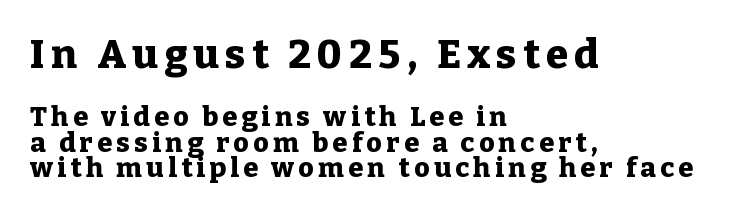
The glyphs are unaccompanied by any horizontal stroke below them. How would I describe the line gaps? Narrow and economical. Each letter keeps its own natural width here, so spacing adapts to shape. Italic? Not at all — the glyphs are vertical.
